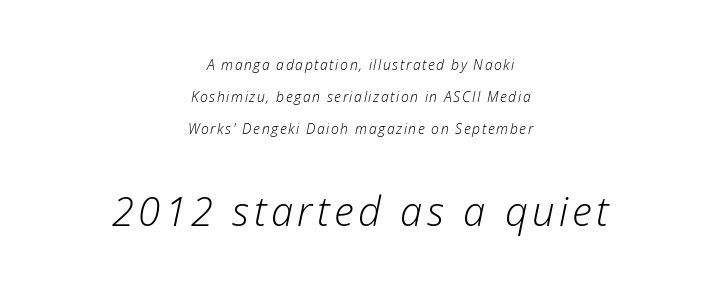
Each new line begins a long way beneath the previous one. You could not count columns in this text — the font is proportionally spaced. Nothing heavy about these letters — not bold at all. The designer gave the closing block more size than the opening block. Slanted lettering throughout. No word sits above an underline.
